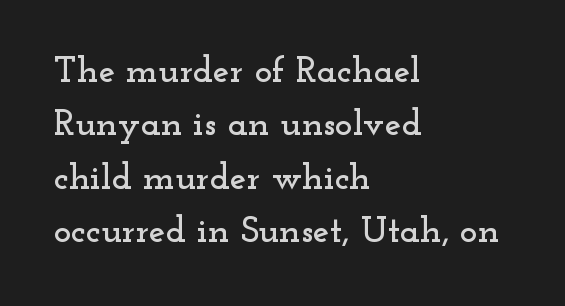
The image shows 37 px wide serif type, upright; set left-aligned, normal line spacing (1.44x), normal letter spacing, not underlined; low stroke contrast and a small x-height.
